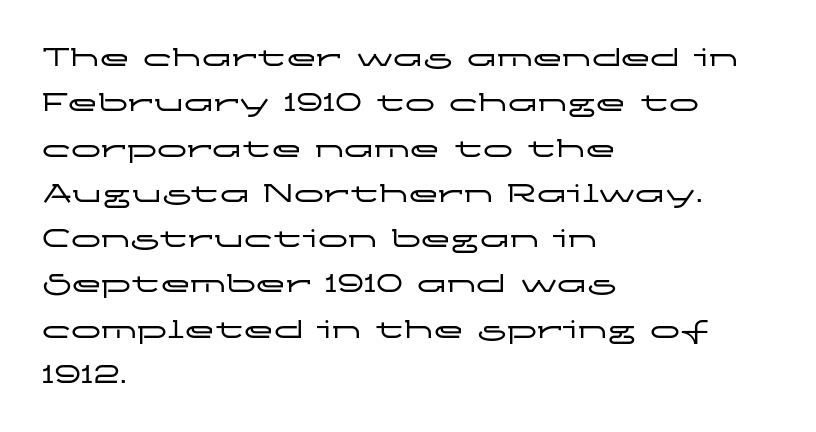
The image shows 30 px wide sans-serif type, upright; set left-aligned, normal line spacing (1.51x), normal letter spacing, not underlined; low stroke contrast and a medium x-height.
